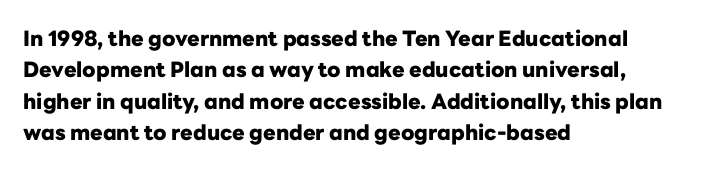
{"italic": "no", "bold": "yes", "underline": "no", "align": "left", "line_spacing": "normal", "line_spacing_ratio": 1.49, "letter_spacing": "normal", "letter_spacing_em": 0.0, "glyph_px": 21}
